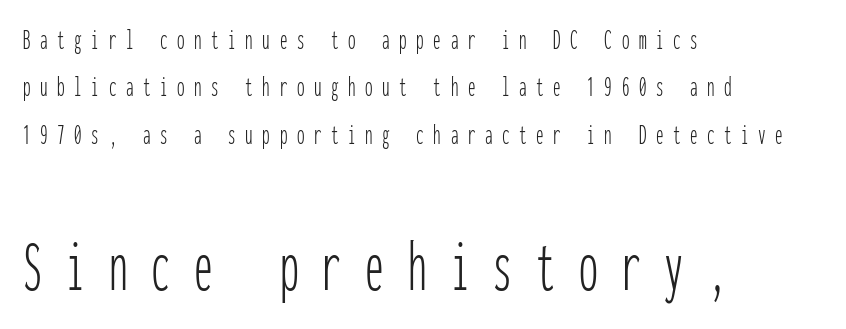
Serif or sans? Sans — the stroke terminals are bare. Weight: regular or lighter. Words appear elongated and porous because spacing is wide. The setting favours the left margin, as ordinary paragraphs usually do.
